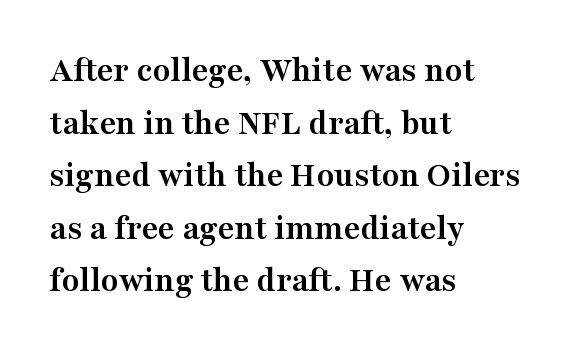
The image shows 36 px semibold, wide serif type, upright; set left-aligned, normal line spacing (1.46x), normal letter spacing, not underlined; medium stroke contrast and a medium x-height.
